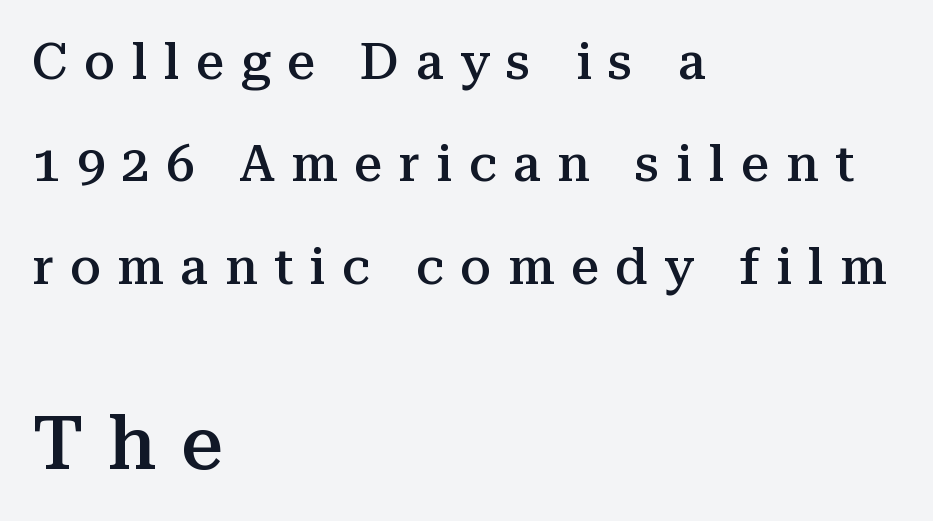
{"serif": "yes", "italic": "no", "bold": "semi", "weight": "semibold", "width": "normal", "stroke_contrast": "medium", "x_height": "medium", "monospaced": "no", "underline": "no", "align": "left", "line_spacing": "loose", "line_spacing_ratio": 2.05, "letter_spacing": "wide", "letter_spacing_em": 0.33, "larger_block": "second", "size_ratio": 1.5, "glyph_px": 75}
